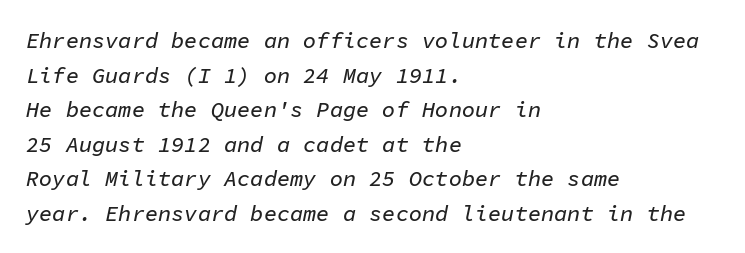
The image shows 22 px text type, italic (leaning right); set left-aligned, normal line spacing (1.57x), normal letter spacing, not underlined.
